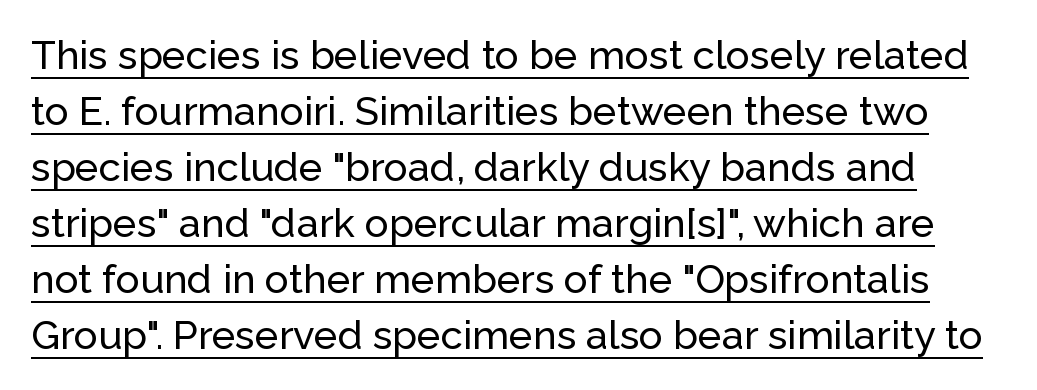
The image shows 40 px sans-serif type, upright; set normal line spacing (1.4x), normal letter spacing, underlined; low stroke contrast and a medium x-height.
